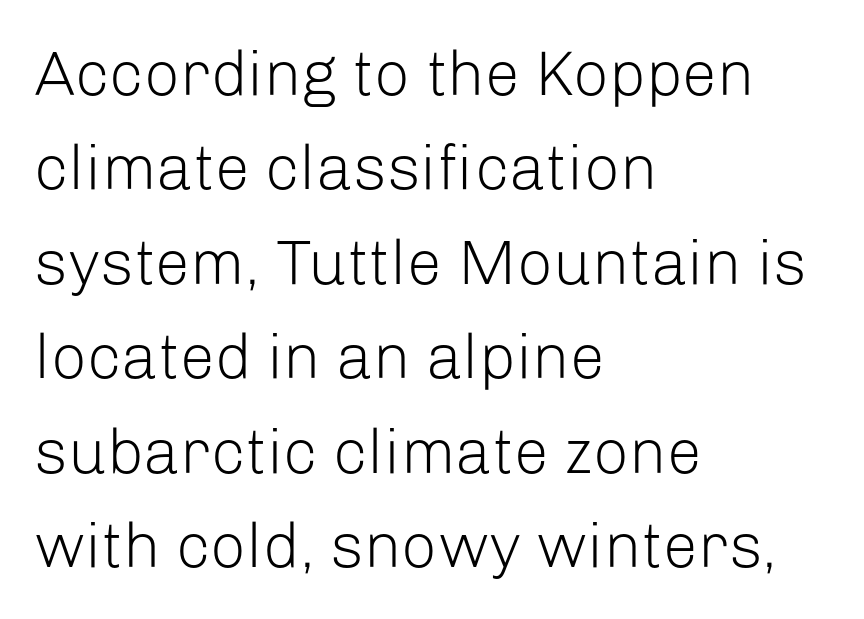
The image shows 63 px light sans-serif type, upright; set left-aligned, normal line spacing (1.5x), normal letter spacing, not underlined; low stroke contrast and a medium x-height.
